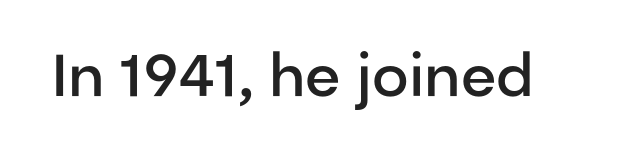
The image shows 59 px semibold sans-serif type, upright; set normal letter spacing, not underlined; low stroke contrast and a medium x-height.
